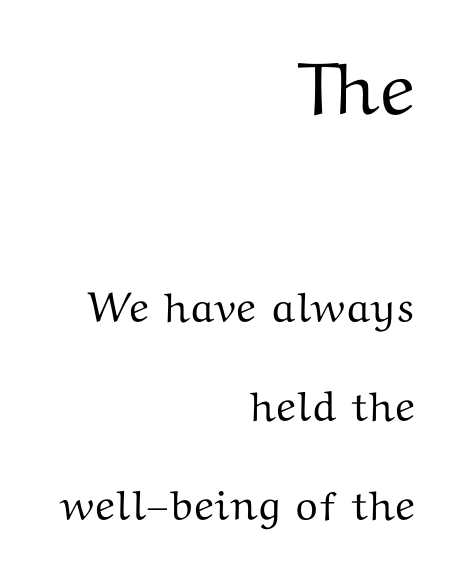
{"serif": "yes", "italic": "no", "width": "wide", "stroke_contrast": "medium", "x_height": "medium", "monospaced": "no", "underline": "no", "align": "right", "line_spacing": "loose", "line_spacing_ratio": 2.36, "letter_spacing": "normal", "letter_spacing_em": 0.0, "larger_block": "first", "size_ratio": 1.76, "glyph_px": 74}
